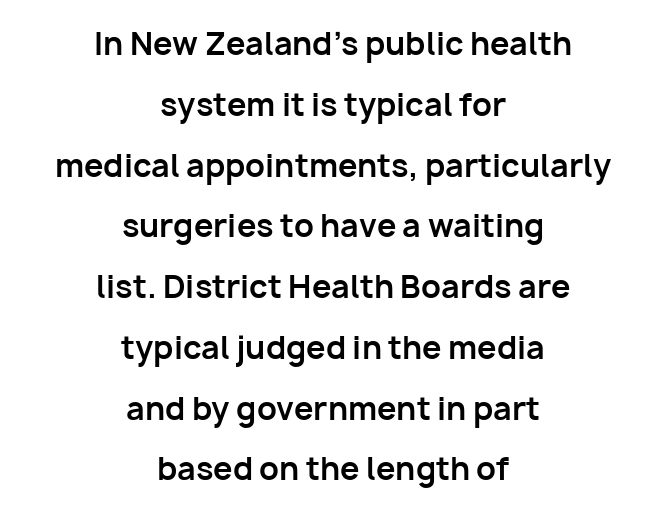
The image shows 31 px bold sans-serif type, upright; set centered, loose line spacing (1.96x), normal letter spacing, not underlined; low stroke contrast and a medium x-height.
